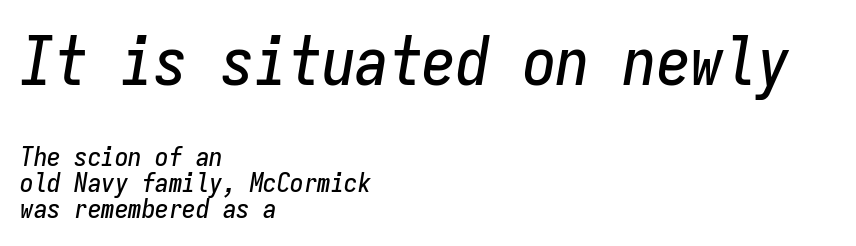
Q: Is the text italic (slanted)? A: Yes, it leans right by about 9 degrees.
Q: Is the text underlined? A: No.
Q: How is the paragraph aligned? A: Left-aligned.
Q: Is the spacing between letters normal or unusually wide? A: Normal.
Q: Is the spacing between lines tight, normal or loose? A: Tight.
Q: Which block of text is set in a larger size, the first (top) or the second (bottom)? A: The first (top) one.
Q: Width (condensed, normal, or wide)? A: Condensed.
Q: Stroke contrast? A: Low.
Q: x-height? A: Medium.
Q: Monospaced? A: Yes.
